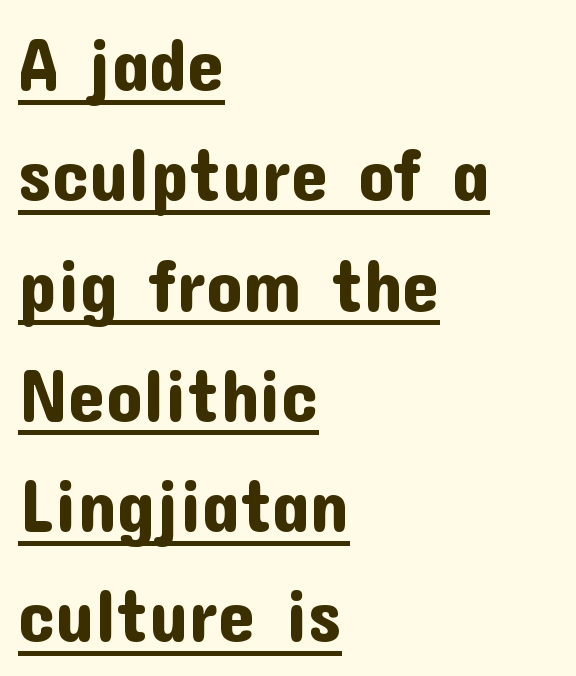
The image shows 74 px sans-serif type, upright; set left-aligned, normal line spacing (1.49x), normal letter spacing, underlined; low stroke contrast and a medium x-height.
